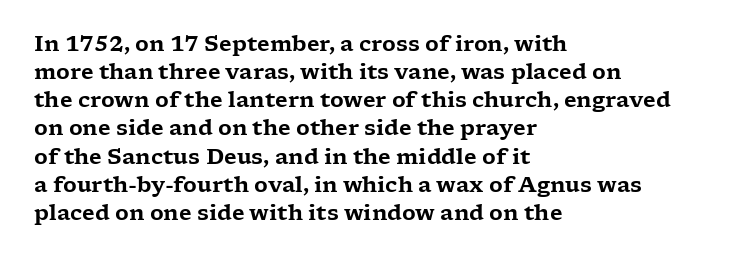
The image shows 21 px text type, upright; set left-aligned, normal line spacing (1.34x), normal letter spacing, not underlined.
